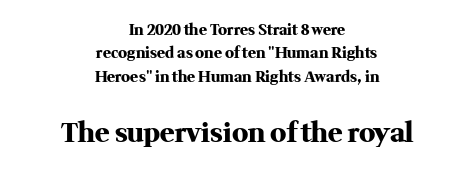
The image shows 27 px bold type, upright; set centered, normal line spacing (1.56x), normal letter spacing, not underlined; the second (bottom) block is 1.8x larger.
